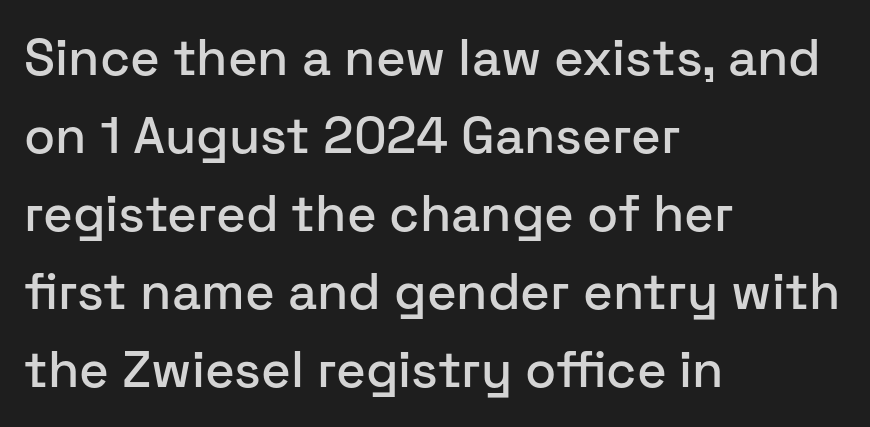
Honestly, the letter spacing is just normal — you wouldn't notice it. Is this a sans? Yes — the strokes have no serifs. The glyphs are unaccompanied by any horizontal stroke below them. The lines are quadded left. This sample has the flowing, uneven cadence of proportional lettering.
